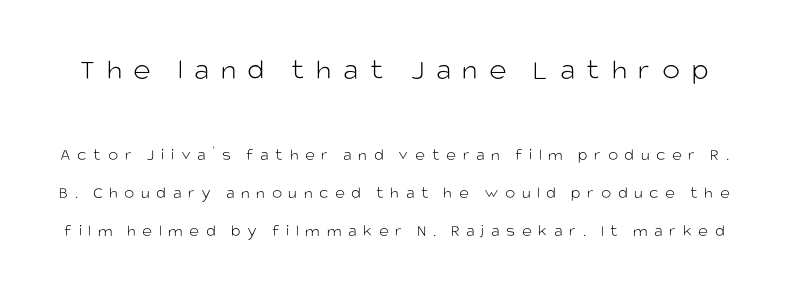
The image shows 30 px light sans-serif type, upright; set loose line spacing (2.24x), unusually wide letter spacing (+0.39 em), not underlined; the first (top) block is 1.76x larger; low stroke contrast and a large x-height.
